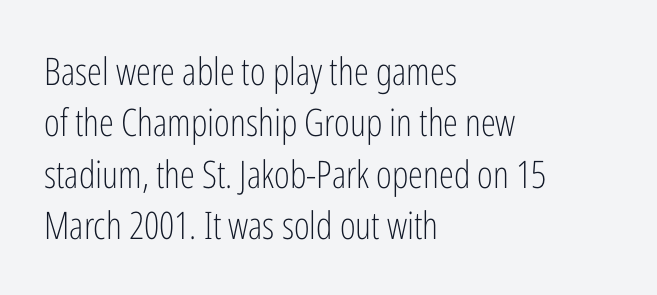
You could call the tracking neutral — neither tight nor loose. Looks like regular typesetting: each glyph gets only the width it needs. Where is the straight margin? On the left. A typesetter would label this face a sans. Summary of weight: not heavy and not bold. Lines of text with bare space underneath.
